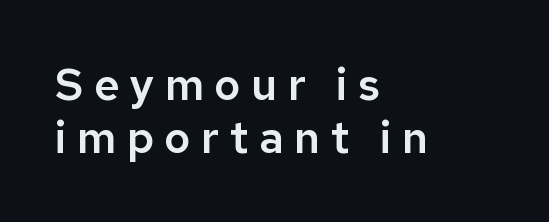
The image shows 44 px sans-serif type, upright; set left-aligned, line spacing 1.2x, unusually wide letter spacing (+0.24 em), not underlined; low stroke contrast and a medium x-height.
